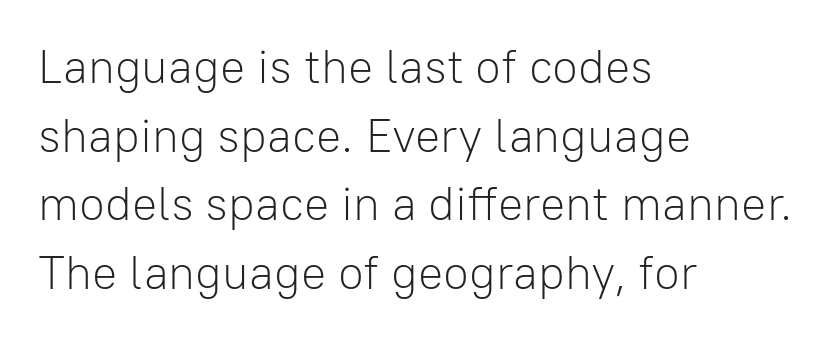
Between one letter and the next there's only the usual sliver of space. If you drew a line through each stem, it would be perfectly vertical. You could not count columns in this text — the font is proportionally spaced. Quick note: underline off.
